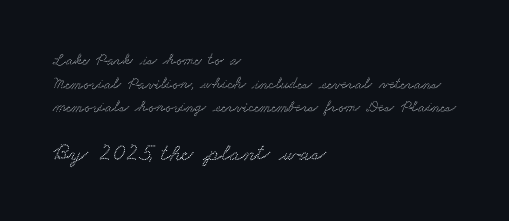
This sample uses plain, unmodified letter spacing. Size hierarchy here favors the trailing block over the leading one. Rows of type keep a routine distance in the vertical direction. Descenders are the only things crossing below the line. The typesetter chose a ragged-right arrangement here.
